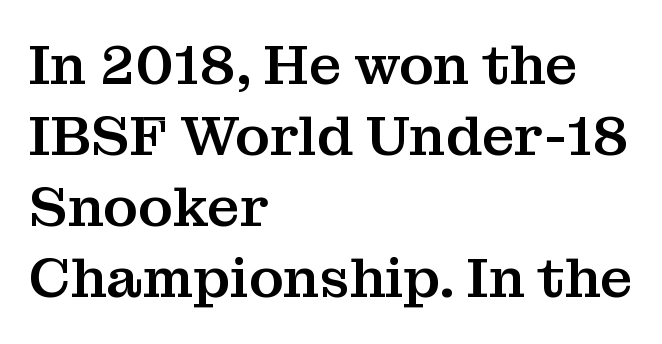
Q: Is the text italic (slanted)? A: No, it is upright.
Q: Is the typeface a serif or a sans-serif typeface? A: Serif.
Q: Is the text underlined? A: No.
Q: How is the paragraph aligned? A: Left-aligned.
Q: Is the spacing between letters normal or unusually wide? A: Normal.
Q: Is the spacing between lines tight, normal or loose? A: Normal.
Q: Width (condensed, normal, or wide)? A: Normal.
Q: Stroke contrast? A: Medium.
Q: x-height? A: Medium.
Q: Monospaced? A: No.
